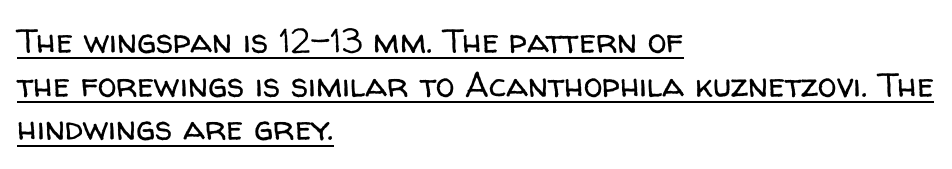
Each letter's strokes conclude bluntly, with no projecting serifs. Rows of type keep a routine distance in the vertical direction. Where is the straight margin? On the left. Proportional: the letters do not fall into vertical columns.
